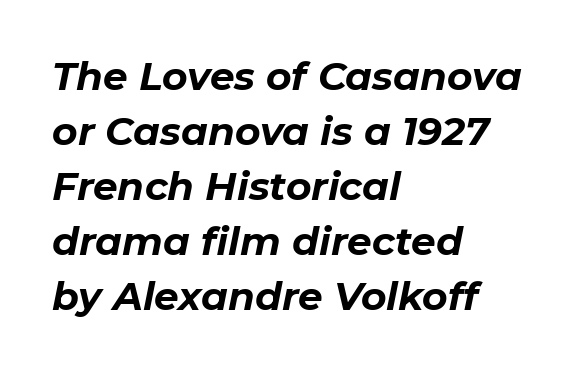
The image shows 39 px bold type, italic (leaning right); set left-aligned, normal line spacing (1.41x), normal letter spacing, not underlined; low stroke contrast and a medium x-height.
